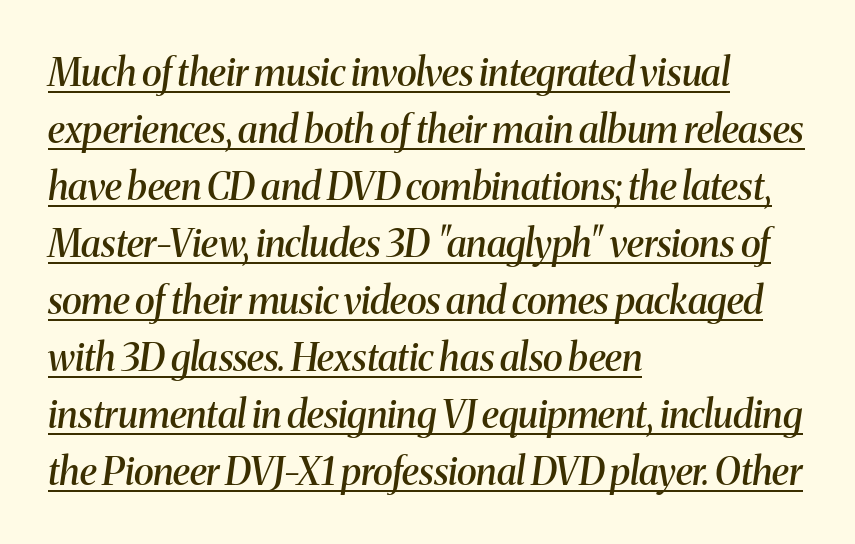
The image shows 38 px semibold serif type, italic (leaning right); set left-aligned, normal line spacing (1.5x), normal letter spacing, underlined; medium stroke contrast and a medium x-height.
